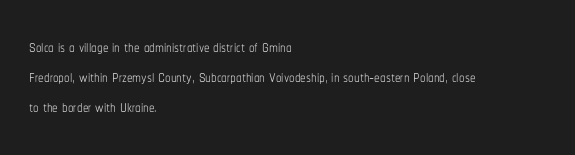
{"italic": "no", "bold": "no", "underline": "no", "align": "left", "line_spacing": "normal", "line_spacing_ratio": 1.36, "letter_spacing": "normal", "letter_spacing_em": 0.0, "glyph_px": 22}
